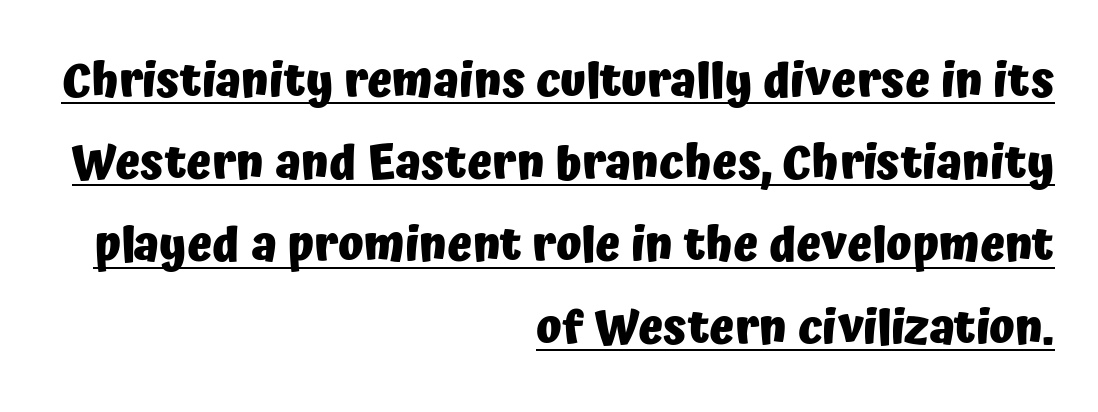
Q: Is the text bold? A: Yes.
Q: Is the text italic (slanted)? A: No, it is upright.
Q: Is the typeface a serif or a sans-serif typeface? A: Sans-serif.
Q: Is the text underlined? A: Yes.
Q: How is the paragraph aligned? A: Right-aligned.
Q: Is the spacing between letters normal or unusually wide? A: Normal.
Q: Width (condensed, normal, or wide)? A: Normal.
Q: Stroke contrast? A: Low.
Q: x-height? A: Medium.
Q: Monospaced? A: No.
